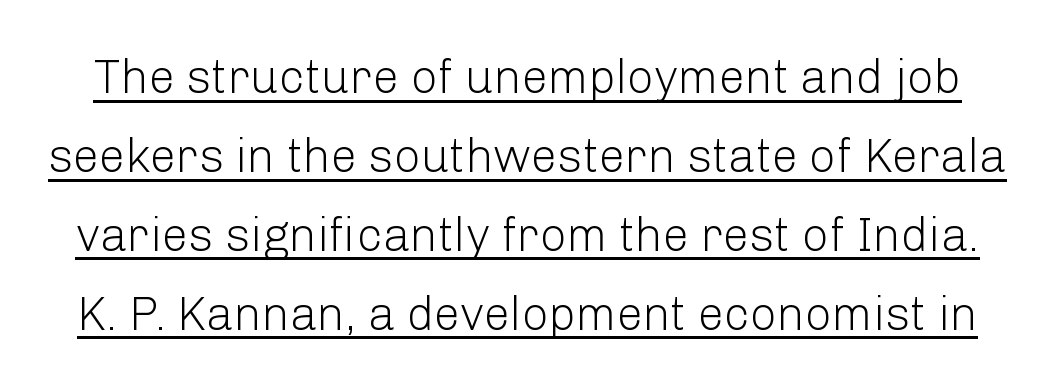
{"serif": "no", "italic": "no", "bold": "no", "weight": "light", "width": "normal", "stroke_contrast": "low", "x_height": "medium", "monospaced": "no", "underline": "yes", "line_spacing": "normal", "line_spacing_ratio": 1.68, "letter_spacing": "normal", "letter_spacing_em": 0.0, "glyph_px": 47}
